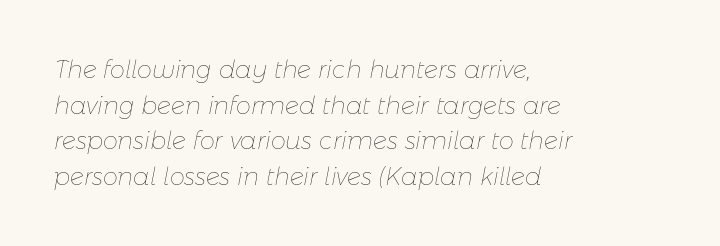
{"italic": "yes", "lean": "right", "slant_degrees": 11, "bold": "no", "underline": "no", "align": "left", "line_spacing": "normal", "line_spacing_ratio": 1.48, "letter_spacing": "normal", "letter_spacing_em": 0.0, "glyph_px": 24}
